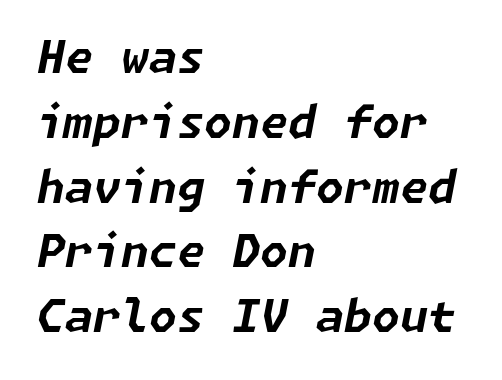
{"italic": "yes", "lean": "right", "slant_degrees": 11, "bold": "yes", "weight": "bold", "width": "normal", "stroke_contrast": "low", "x_height": "medium", "underline": "no", "align": "left", "line_spacing": "normal", "line_spacing_ratio": 1.44, "letter_spacing": "normal", "letter_spacing_em": 0.0, "glyph_px": 45}
